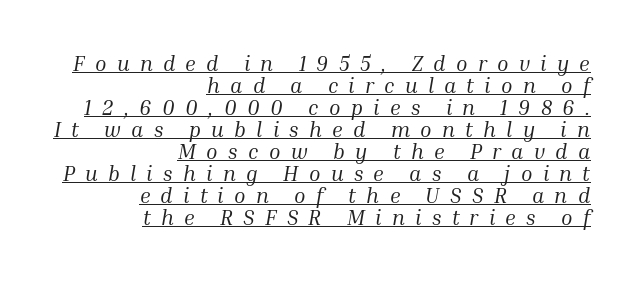
The image shows 21 px text type, italic (leaning right); set right-aligned, tight line spacing (1.05x), unusually wide letter spacing (+0.49 em), underlined.
